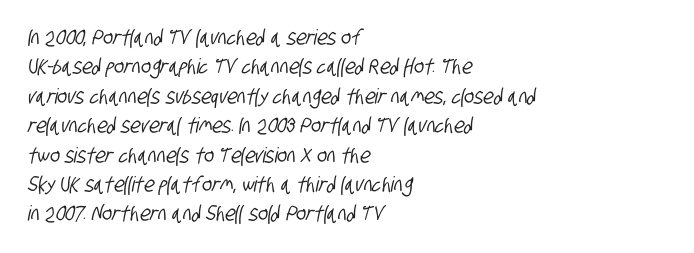
{"underline": "no", "align": "left", "line_spacing": "normal", "line_spacing_ratio": 1.4, "letter_spacing": "normal", "letter_spacing_em": 0.0, "glyph_px": 21}
